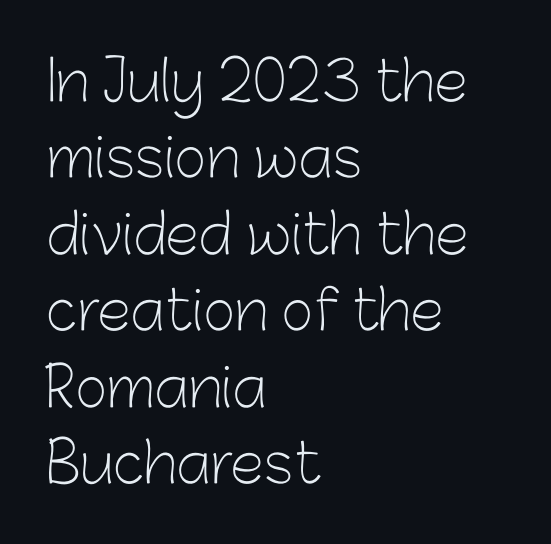
{"serif": "no", "italic": "no", "bold": "no", "weight": "light", "width": "normal", "stroke_contrast": "low", "x_height": "medium", "monospaced": "no", "underline": "no", "align": "left", "line_spacing": "normal", "line_spacing_ratio": 1.39, "letter_spacing": "normal", "letter_spacing_em": 0.0, "glyph_px": 55}
